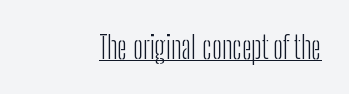
{"serif": "no", "italic": "no", "bold": "no", "weight": "light", "width": "condensed", "stroke_contrast": "low", "x_height": "medium", "monospaced": "no", "underline": "yes", "letter_spacing": "normal", "letter_spacing_em": 0.0, "glyph_px": 31}
